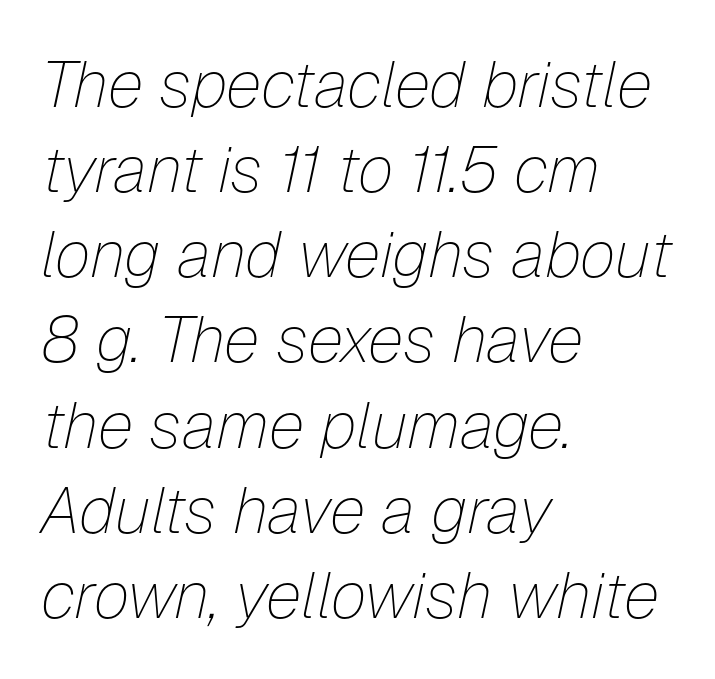
Q: Is the text bold? A: No.
Q: Is the text italic (slanted)? A: Yes, it leans right by about 12 degrees.
Q: Is the text underlined? A: No.
Q: How is the paragraph aligned? A: Left-aligned.
Q: Is the spacing between letters normal or unusually wide? A: Normal.
Q: Is the spacing between lines tight, normal or loose? A: Normal.
Q: Width (condensed, normal, or wide)? A: Normal.
Q: Stroke contrast? A: Low.
Q: x-height? A: Medium.
Q: Monospaced? A: No.
